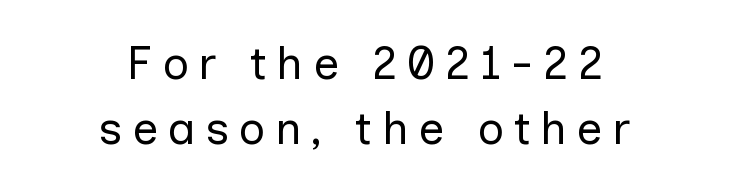
How are the letters spaced? Widely, with obvious added tracking. Tall strokes in this sample are plumb rather than angled. In CSS terms this would be text-align: center. Stroke terminals: plain, sans-serif. The cut favours lightness, reaching ordinary text weight at its darkest.
